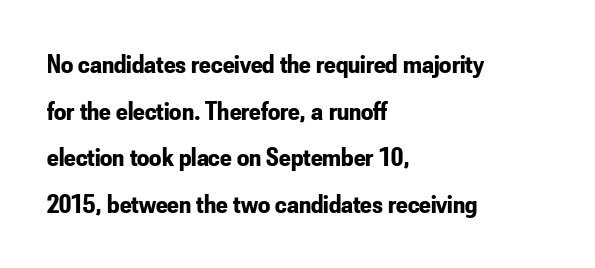
The image shows 27 px bold type, upright; set left-aligned, line spacing 1.73x, normal letter spacing, not underlined.
